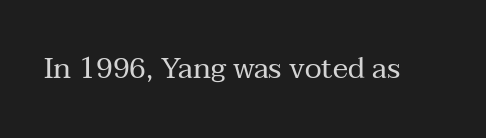
The image shows 29 px regular-weight serif type, upright; set normal letter spacing, not underlined; medium stroke contrast and a medium x-height.
